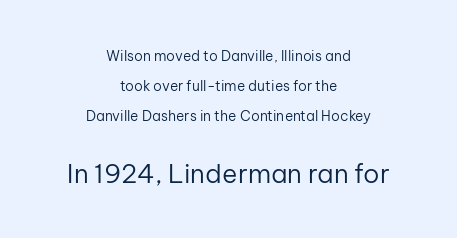
The image shows 26 px text type, upright; set centered, loose line spacing (2.13x), normal letter spacing, not underlined; the second (bottom) block is 1.86x larger.
